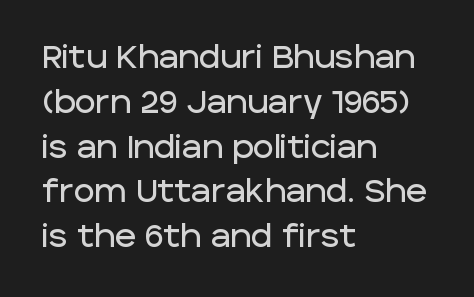
{"serif": "no", "italic": "no", "width": "normal", "stroke_contrast": "low", "x_height": "large", "monospaced": "no", "underline": "no", "align": "left", "line_spacing": "normal", "line_spacing_ratio": 1.4, "letter_spacing": "normal", "letter_spacing_em": 0.0, "glyph_px": 32}
